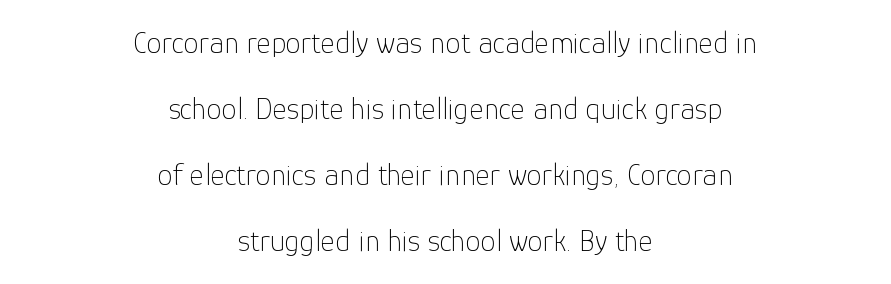
The image shows 31 px thin sans-serif type, upright; set centered, loose line spacing (2.13x), normal letter spacing, not underlined; low stroke contrast and a medium x-height.
